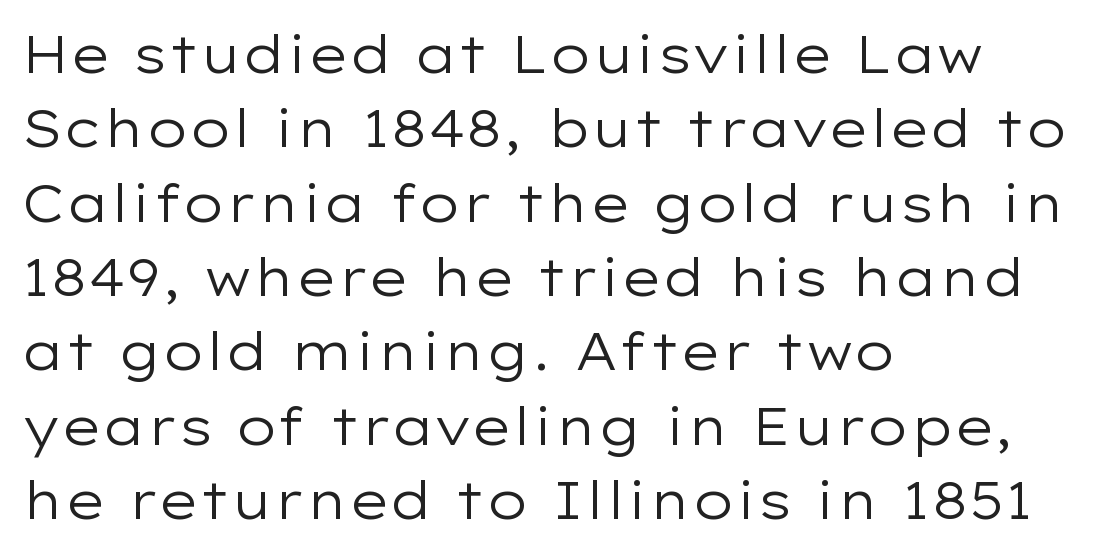
A student would call this left alignment; a typographer would say flush left, rag right. Is the letter spacing exaggerated? No — it looks like the ordinary default. Upright lettering throughout. Weight: regular or lighter. Rule under the text: the space is simply empty. You can tell from the bare stems that sans-serif type was used.
